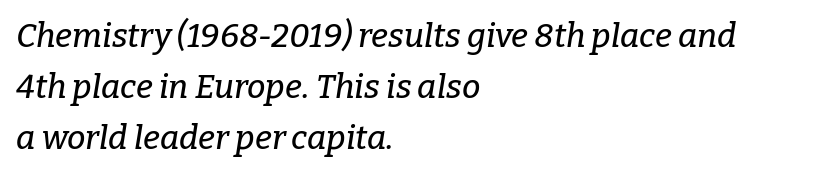
Q: Is the text italic (slanted)? A: Yes, it leans right by about 9 degrees.
Q: Is the typeface a serif or a sans-serif typeface? A: Serif.
Q: Is the text underlined? A: No.
Q: How is the paragraph aligned? A: Left-aligned.
Q: Is the spacing between letters normal or unusually wide? A: Normal.
Q: Is the spacing between lines tight, normal or loose? A: Normal.
Q: Width (condensed, normal, or wide)? A: Normal.
Q: Stroke contrast? A: Low.
Q: x-height? A: Medium.
Q: Monospaced? A: No.
